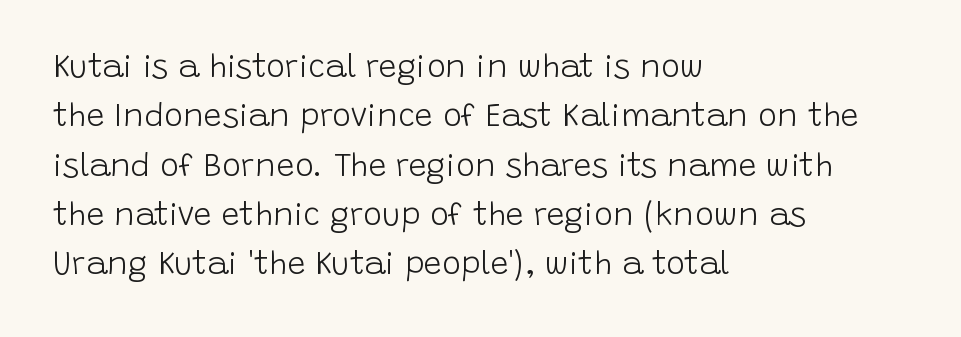
The image shows 32 px light sans-serif type, upright; set left-aligned, normal line spacing (1.54x), normal letter spacing, not underlined; low stroke contrast and a large x-height.
